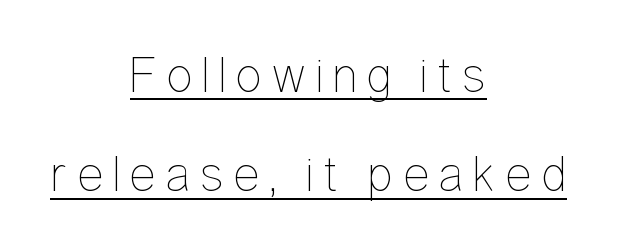
Q: Is the text bold? A: No.
Q: Is the text italic (slanted)? A: No, it is upright.
Q: Is the text underlined? A: Yes.
Q: How is the paragraph aligned? A: Centered.
Q: Is the spacing between lines tight, normal or loose? A: Loose.
Q: Width (condensed, normal, or wide)? A: Condensed.
Q: Stroke contrast? A: Low.
Q: x-height? A: Medium.
Q: Monospaced? A: No.
